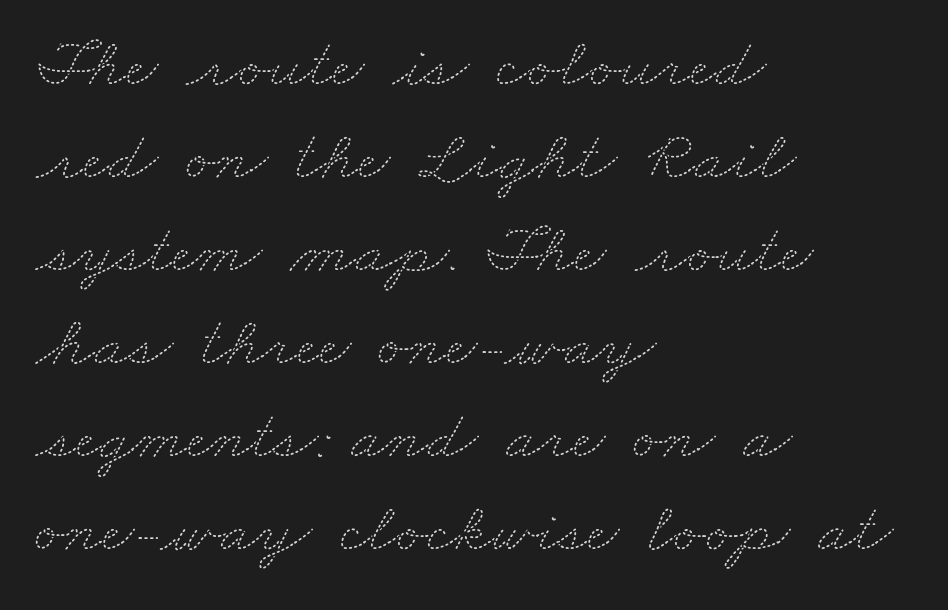
Q: Is the text bold? A: No.
Q: Is the text underlined? A: No.
Q: How is the paragraph aligned? A: Left-aligned.
Q: Is the spacing between letters normal or unusually wide? A: Normal.
Q: Is the spacing between lines tight, normal or loose? A: Normal.
Q: Width (condensed, normal, or wide)? A: Wide.
Q: Stroke contrast? A: Medium.
Q: x-height? A: Small.
Q: Monospaced? A: No.
